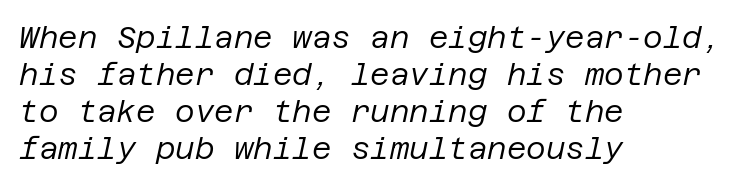
The image shows 30 px regular-weight type, italic (leaning right); set left-aligned, line spacing 1.23x, normal letter spacing, not underlined; low stroke contrast and a large x-height.
